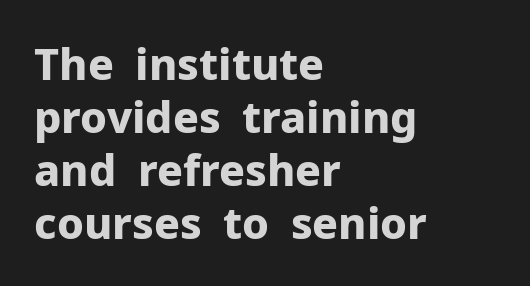
The image shows 43 px bold sans-serif type, upright; set left-aligned, line spacing 1.23x, normal letter spacing, not underlined; low stroke contrast and a medium x-height.
